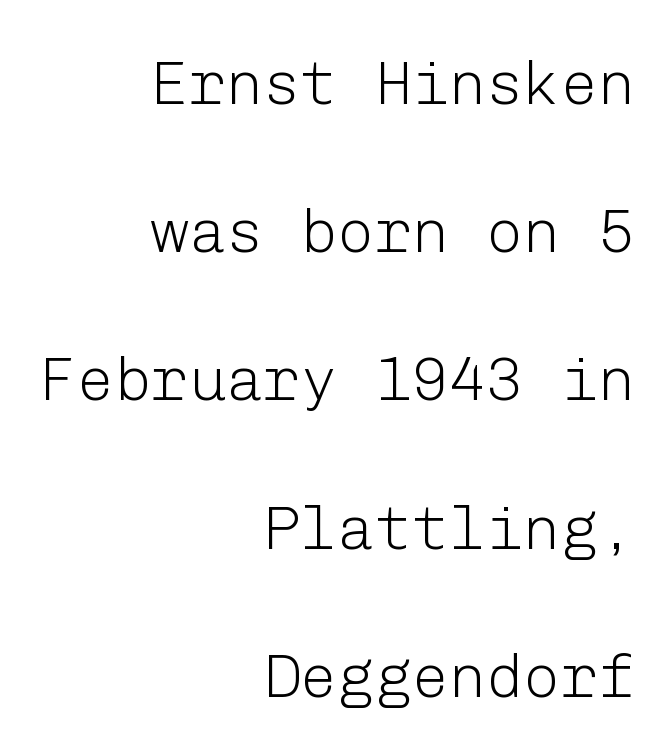
{"serif": "no", "italic": "no", "bold": "no", "weight": "light", "width": "normal", "stroke_contrast": "low", "x_height": "medium", "underline": "no", "align": "right", "line_spacing": "loose", "line_spacing_ratio": 2.39, "letter_spacing": "normal", "letter_spacing_em": 0.0, "glyph_px": 62}
